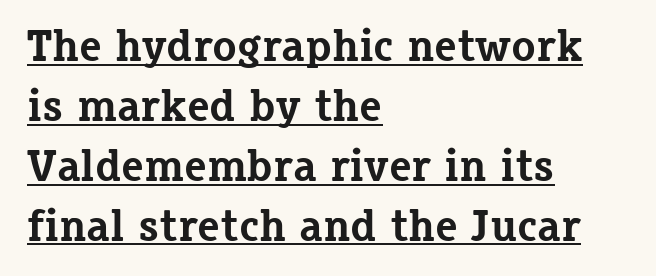
{"serif": "yes", "italic": "no", "bold": "yes", "weight": "bold", "width": "normal", "stroke_contrast": "low", "x_height": "medium", "monospaced": "no", "underline": "yes", "align": "left", "line_spacing": "normal", "line_spacing_ratio": 1.33, "letter_spacing": "normal", "letter_spacing_em": 0.0, "glyph_px": 45}
